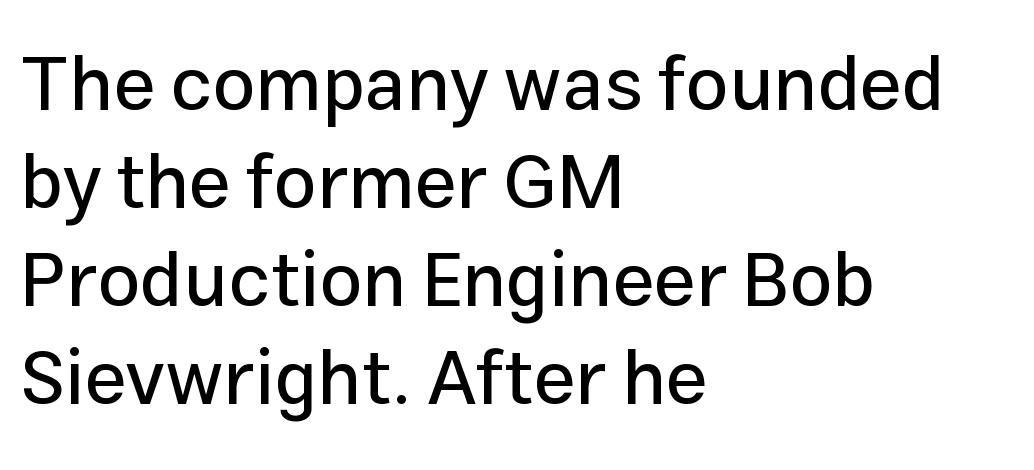
{"serif": "no", "italic": "no", "width": "normal", "stroke_contrast": "low", "x_height": "medium", "monospaced": "no", "underline": "no", "align": "left", "line_spacing": "normal", "line_spacing_ratio": 1.29, "letter_spacing": "normal", "letter_spacing_em": 0.0, "glyph_px": 76}
